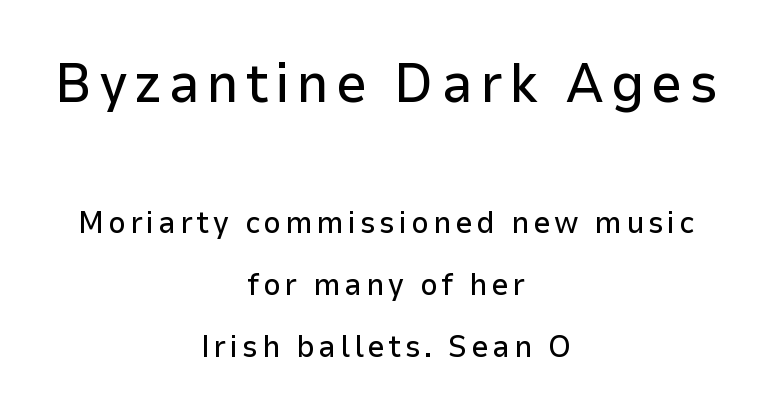
{"serif": "no", "italic": "no", "width": "normal", "stroke_contrast": "low", "x_height": "medium", "monospaced": "no", "underline": "no", "align": "center", "line_spacing": "loose", "line_spacing_ratio": 2.01, "larger_block": "first", "size_ratio": 1.77, "glyph_px": 55}
